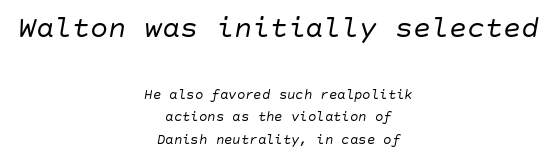
{"italic": "yes", "lean": "right", "slant_degrees": 10, "bold": "no", "weight": "regular", "width": "normal", "stroke_contrast": "low", "x_height": "large", "underline": "no", "align": "center", "line_spacing": "normal", "line_spacing_ratio": 1.62, "letter_spacing": "normal", "letter_spacing_em": 0.0, "larger_block": "first", "size_ratio": 2.14, "glyph_px": 30}
